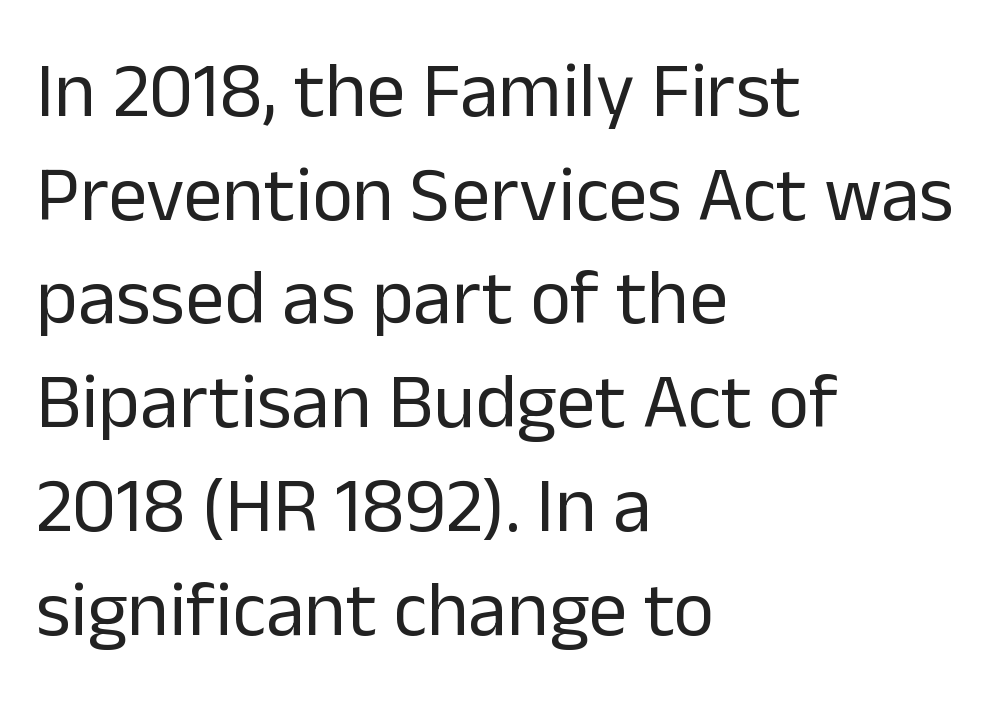
The image shows 78 px regular-weight sans-serif type, upright; set left-aligned, normal line spacing (1.33x), normal letter spacing, not underlined; low stroke contrast and a medium x-height.
